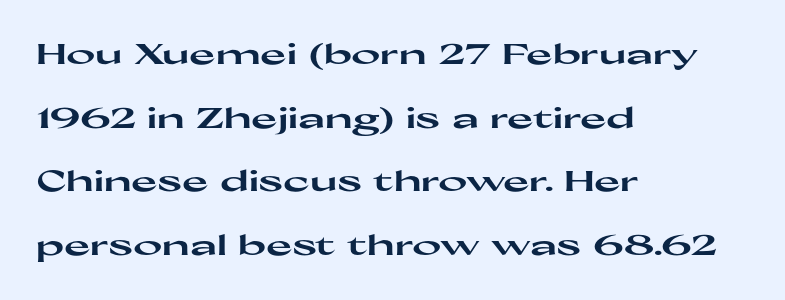
{"serif": "no", "italic": "no", "bold": "yes", "weight": "heavy", "width": "wide", "stroke_contrast": "high", "x_height": "medium", "monospaced": "no", "underline": "no", "align": "left", "line_spacing": "loose", "line_spacing_ratio": 2.27, "letter_spacing": "normal", "letter_spacing_em": 0.0, "glyph_px": 28}
